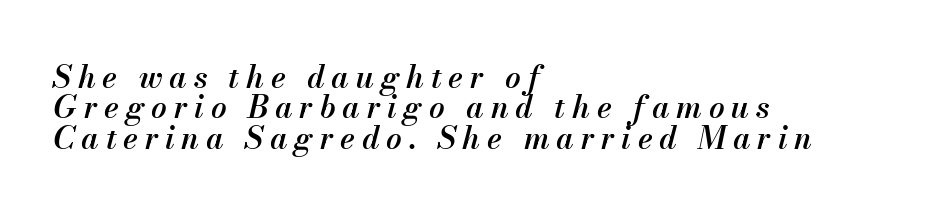
Q: Is the text bold? A: Semi-bold.
Q: Is the text italic (slanted)? A: Yes, it leans right by about 13 degrees.
Q: Is the text underlined? A: No.
Q: How is the paragraph aligned? A: Left-aligned.
Q: Is the spacing between letters normal or unusually wide? A: Unusually wide.
Q: Is the spacing between lines tight, normal or loose? A: Tight.
Q: Width (condensed, normal, or wide)? A: Normal.
Q: Stroke contrast? A: Medium.
Q: x-height? A: Small.
Q: Monospaced? A: No.
